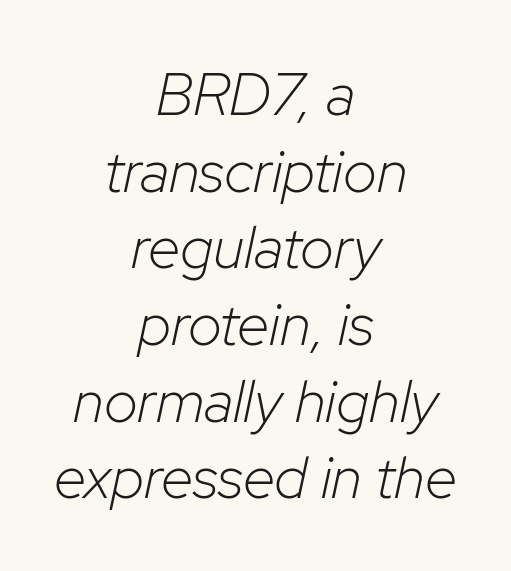
{"italic": "yes", "lean": "right", "slant_degrees": 12, "bold": "no", "weight": "light", "width": "normal", "stroke_contrast": "low", "x_height": "medium", "monospaced": "no", "underline": "no", "align": "center", "line_spacing": "normal", "line_spacing_ratio": 1.3, "letter_spacing": "normal", "letter_spacing_em": 0.0, "glyph_px": 59}
